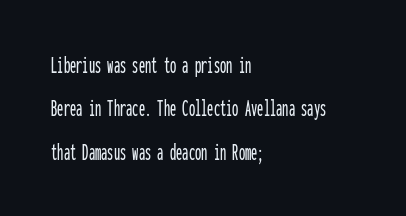
The image shows 25 px text type, upright; set left-aligned, line spacing 1.74x, normal letter spacing, not underlined.
